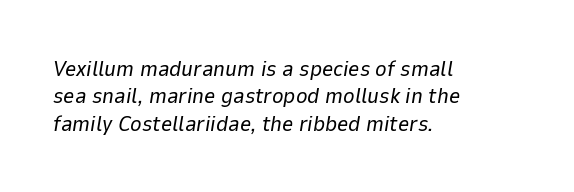
These glyphs show unthickened strokes, regular width or finer. Tall strokes in this sample are angled rather than plumb. The setting favours the left margin, as ordinary paragraphs usually do. A bare baseline throughout the passage. Is the letter spacing exaggerated? No — it looks like the ordinary default.
